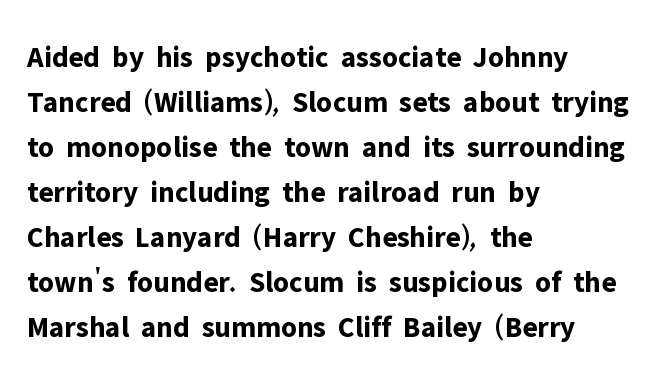
The image shows 30 px bold sans-serif type, upright; set left-aligned, normal line spacing (1.5x), normal letter spacing, not underlined; low stroke contrast and a medium x-height.
